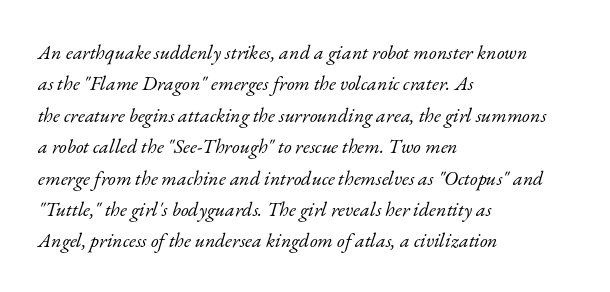
The image shows 20 px text type, italic (leaning right); set left-aligned, normal line spacing (1.57x), normal letter spacing, not underlined.
